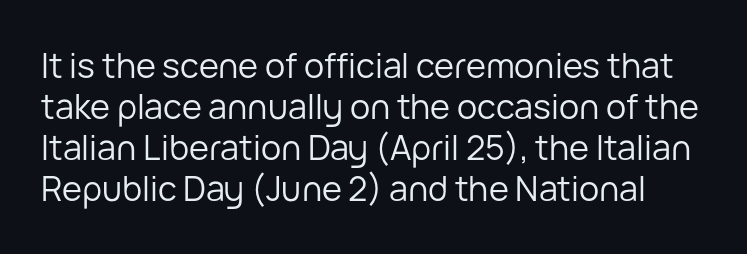
The image shows 34 px regular-weight sans-serif type, upright; set line spacing 1.21x, normal letter spacing, not underlined; low stroke contrast and a medium x-height.
